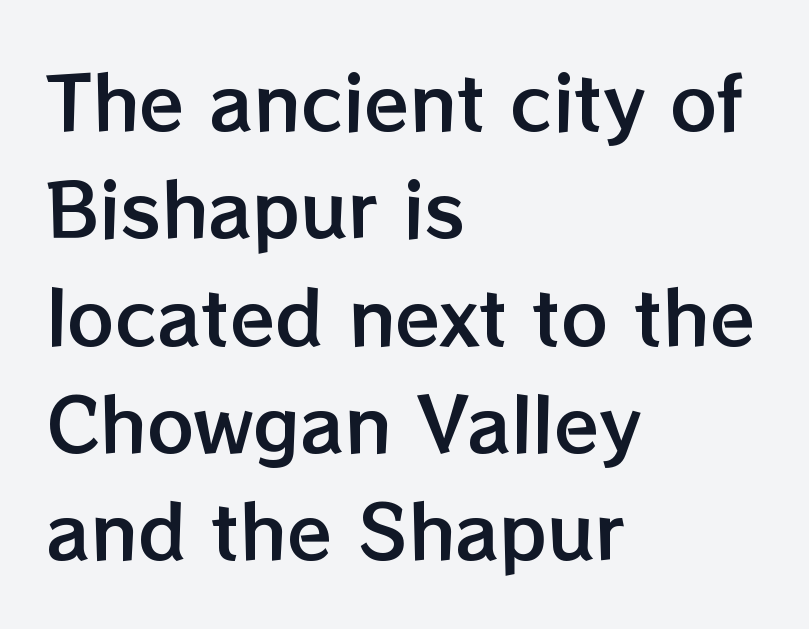
{"italic": "no", "width": "normal", "stroke_contrast": "low", "x_height": "medium", "monospaced": "no", "underline": "no", "align": "left", "line_spacing": "normal", "line_spacing_ratio": 1.47, "letter_spacing": "normal", "letter_spacing_em": 0.0, "glyph_px": 73}
